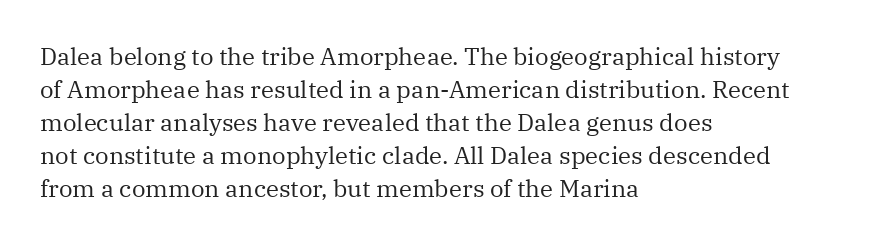
Q: Is the text bold? A: No.
Q: Is the text italic (slanted)? A: No, it is upright.
Q: Is the text underlined? A: No.
Q: How is the paragraph aligned? A: Left-aligned.
Q: Is the spacing between letters normal or unusually wide? A: Normal.
Q: Is the spacing between lines tight, normal or loose? A: Normal.
